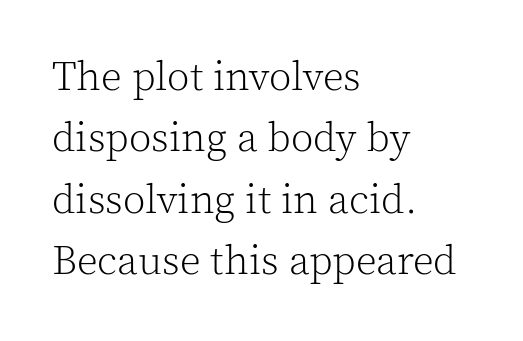
The image shows 41 px light serif type, upright; set left-aligned, normal line spacing (1.5x), normal letter spacing, not underlined; a medium x-height.
